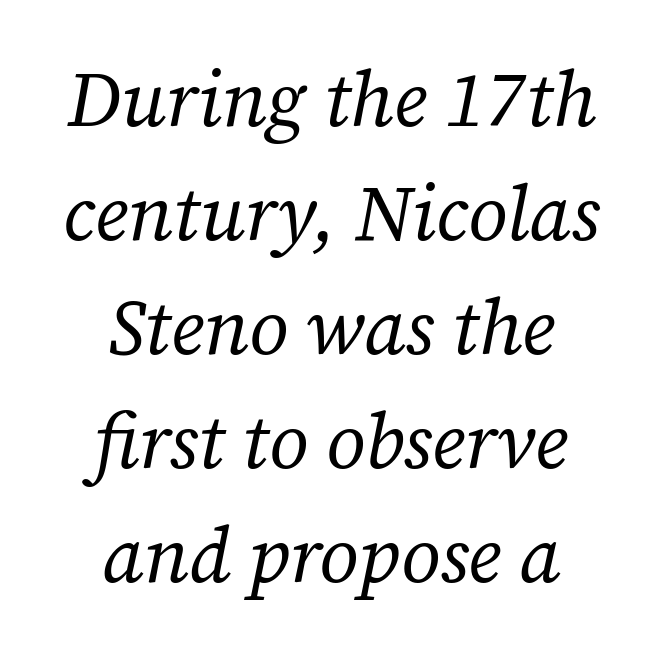
Is the stroke heavy? The answer is a plain regular-or-lighter. Italic? Definitely — the glyphs are oblique. Has an underline been added? It has not. Each word holds together tightly as a unit, with standard inter-letter gaps. Centered paragraph, ragged on both sides.
